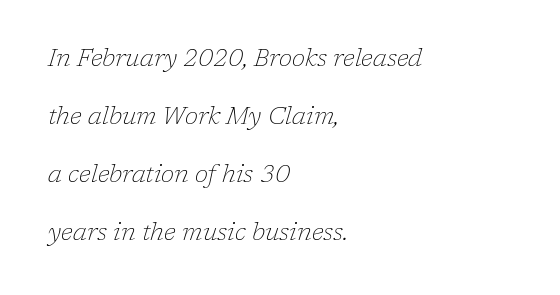
A quiet, ordinary-to-light weight characterises the typeface. The horizontal fit of the characters is conventional and even. These lines stack with their left ends in a neat column. The lettering tilts uniformly, giving the passage an italic look.
